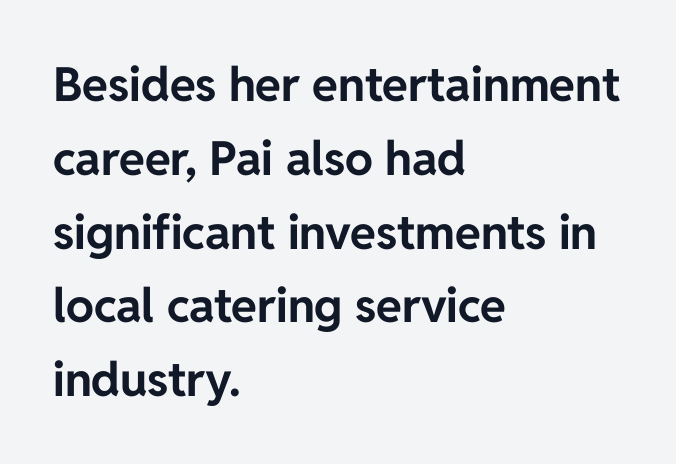
Q: Is the text bold? A: Yes.
Q: Is the text italic (slanted)? A: No, it is upright.
Q: Is the typeface a serif or a sans-serif typeface? A: Sans-serif.
Q: Is the text underlined? A: No.
Q: How is the paragraph aligned? A: Left-aligned.
Q: Is the spacing between letters normal or unusually wide? A: Normal.
Q: Is the spacing between lines tight, normal or loose? A: Normal.
Q: Width (condensed, normal, or wide)? A: Normal.
Q: Stroke contrast? A: Low.
Q: x-height? A: Medium.
Q: Monospaced? A: No.
